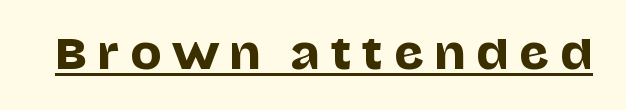
{"serif": "no", "italic": "no", "width": "normal", "stroke_contrast": "low", "x_height": "large", "monospaced": "no", "underline": "yes", "letter_spacing": "wide", "letter_spacing_em": 0.26, "glyph_px": 41}
